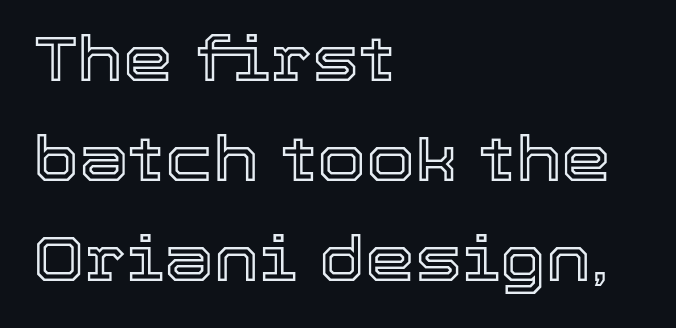
Q: Is the text italic (slanted)? A: No, it is upright.
Q: Is the text underlined? A: No.
Q: How is the paragraph aligned? A: Left-aligned.
Q: Is the spacing between letters normal or unusually wide? A: Normal.
Q: Is the spacing between lines tight, normal or loose? A: Normal.
Q: Width (condensed, normal, or wide)? A: Normal.
Q: x-height? A: Medium.
Q: Monospaced? A: No.
